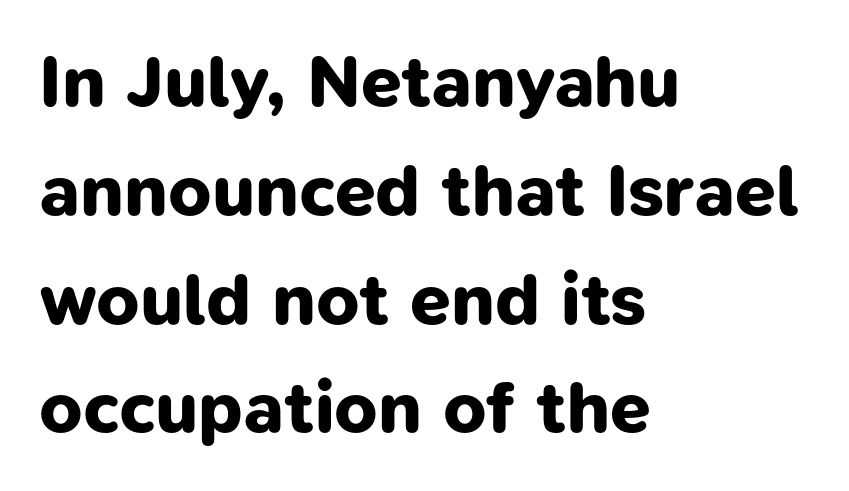
Q: Is the text bold? A: Yes.
Q: Is the typeface a serif or a sans-serif typeface? A: Sans-serif.
Q: Is the text underlined? A: No.
Q: How is the paragraph aligned? A: Left-aligned.
Q: Is the spacing between letters normal or unusually wide? A: Normal.
Q: Is the spacing between lines tight, normal or loose? A: Normal.
Q: Width (condensed, normal, or wide)? A: Normal.
Q: Stroke contrast? A: Low.
Q: x-height? A: Medium.
Q: Monospaced? A: No.
